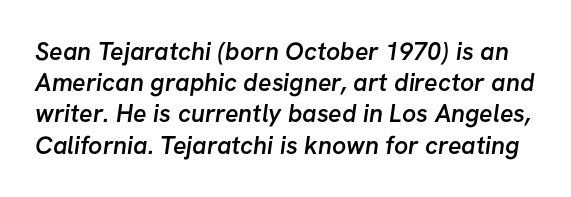
The type is set solid horizontally, with unmodified tracking. What's the leading like? Ordinary, nothing unusual. The zone under the glyphs is completely vacant. Stroke thickness is moderately raised; the sample reads as semibold.
